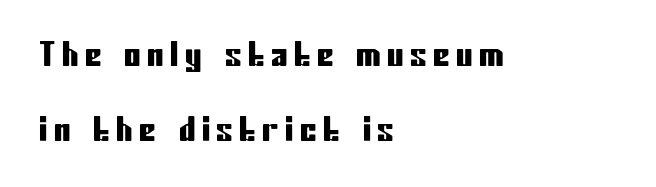
Q: Is the text italic (slanted)? A: No, it is upright.
Q: Is the typeface a serif or a sans-serif typeface? A: Sans-serif.
Q: Is the text underlined? A: No.
Q: How is the paragraph aligned? A: Left-aligned.
Q: Is the spacing between letters normal or unusually wide? A: Unusually wide.
Q: Is the spacing between lines tight, normal or loose? A: Loose.
Q: Width (condensed, normal, or wide)? A: Condensed.
Q: Stroke contrast? A: Low.
Q: x-height? A: Medium.
Q: Monospaced? A: No.
